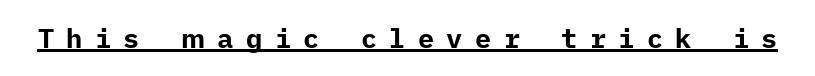
The image shows 27 px bold type, upright; set unusually wide letter spacing (+0.46 em), underlined.
